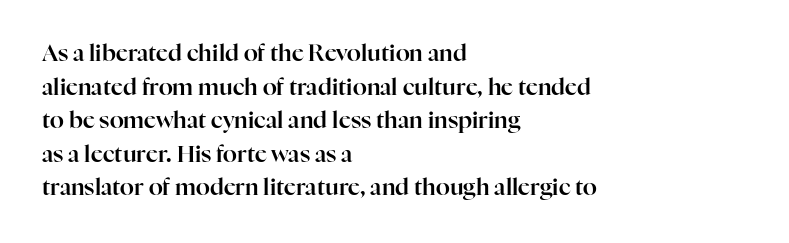
{"italic": "no", "underline": "no", "align": "left", "line_spacing": "normal", "line_spacing_ratio": 1.46, "letter_spacing": "normal", "letter_spacing_em": 0.0, "glyph_px": 23}
